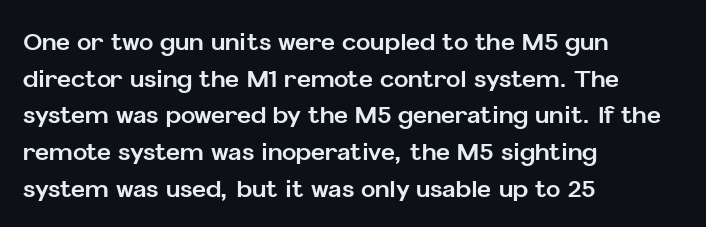
A typesetter would call this zero additional tracking. The letters stand upright; this is a roman face. Regular leading. The passage is arranged the way most books set body copy — flush left. Rule under the text: the space is simply empty. Strokes here are thick enough to call this a true bold.
